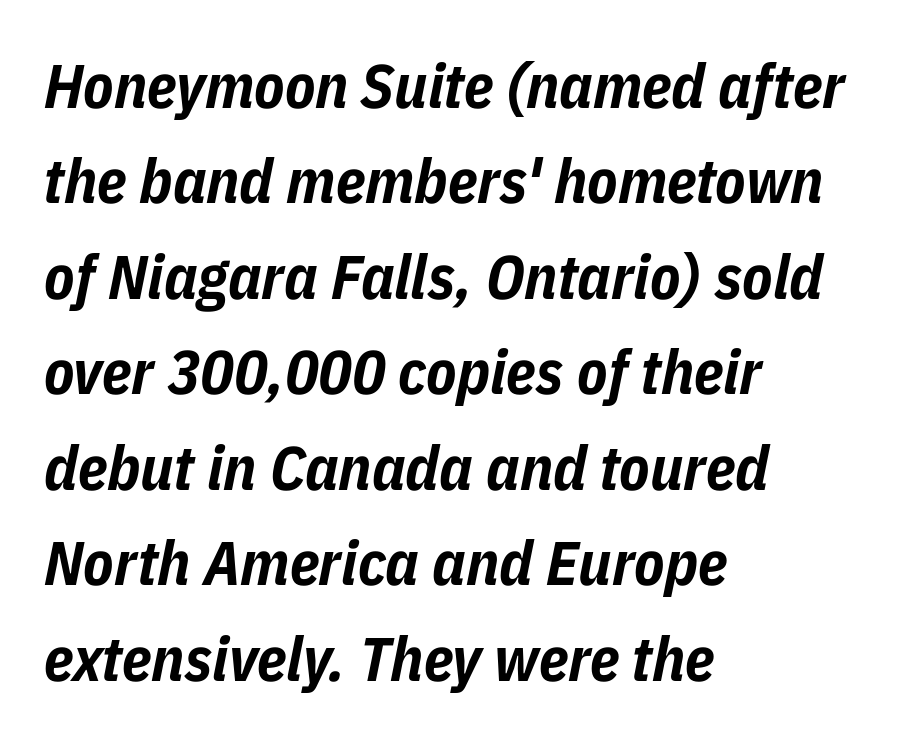
Is the letter spacing exaggerated? No — it looks like the ordinary default. Note the varied advance widths — an 'i' is clearly narrower than an 'm'. A dark, heavy texture on the line: the type is bold. Rows of type keep a routine distance in the vertical direction. The gap between lines stays unmarked. Looking at the ascenders, they clearly lean.
